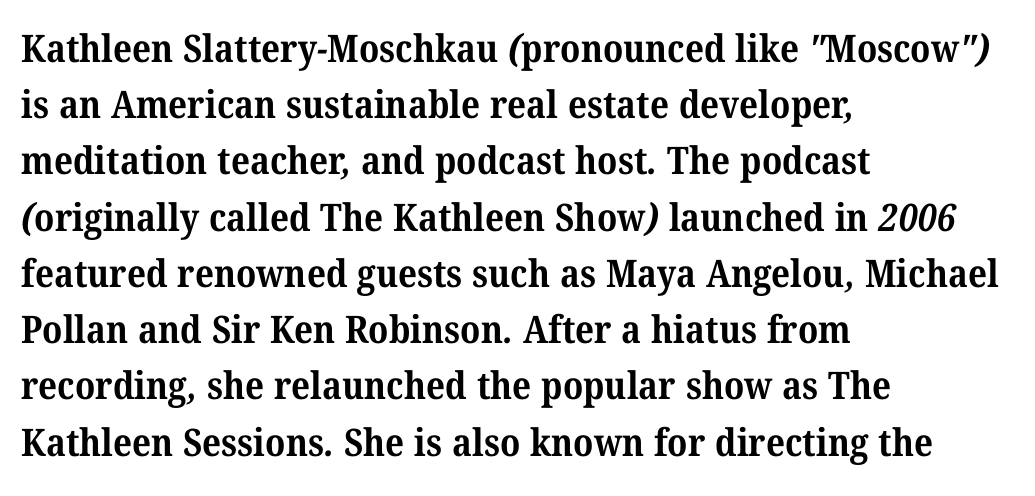
Q: Is the text bold? A: Yes.
Q: Is the typeface a serif or a sans-serif typeface? A: Serif.
Q: Is the text underlined? A: No.
Q: How is the paragraph aligned? A: Left-aligned.
Q: Is the spacing between letters normal or unusually wide? A: Normal.
Q: Is the spacing between lines tight, normal or loose? A: Normal.
Q: Width (condensed, normal, or wide)? A: Normal.
Q: Stroke contrast? A: Medium.
Q: x-height? A: Medium.
Q: Monospaced? A: No.
